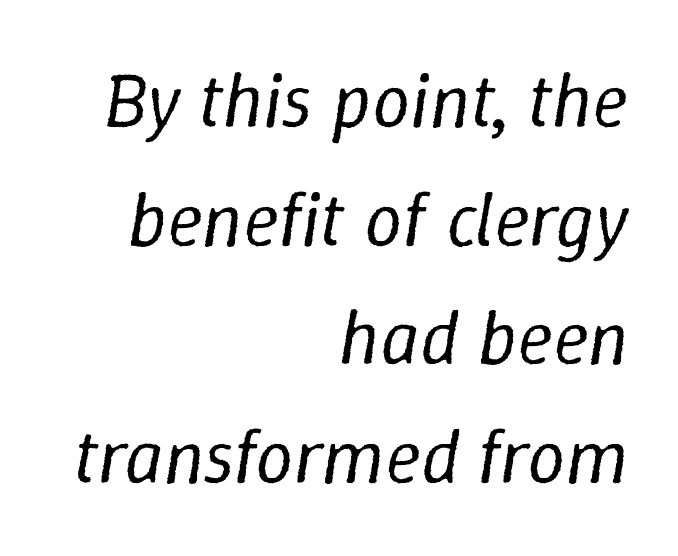
The image shows 76 px regular-weight type, italic (leaning right); set right-aligned, normal line spacing (1.56x), normal letter spacing, not underlined; low stroke contrast and a medium x-height.
